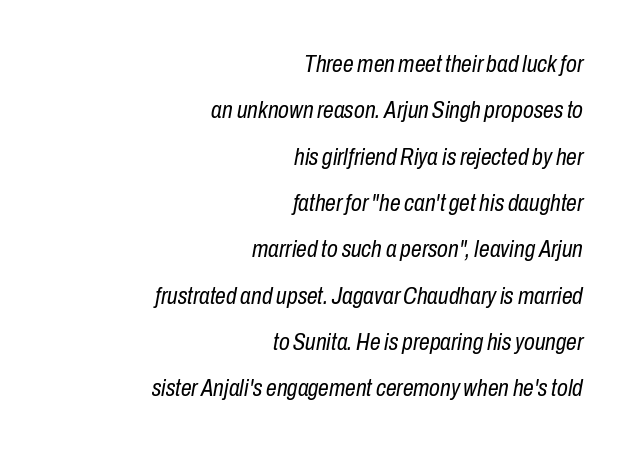
The image shows 24 px text type, italic (leaning right); set right-aligned, loose line spacing (1.93x), normal letter spacing, not underlined.
